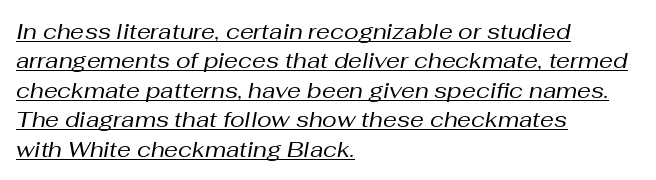
The image shows 22 px text type, italic (leaning right); set left-aligned, normal line spacing (1.34x), normal letter spacing, underlined.
